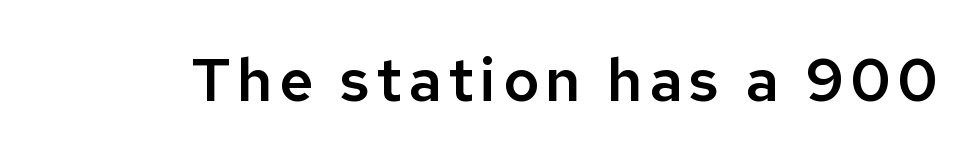
Underline: absent. This sample has the flowing, uneven cadence of proportional lettering. Posture: vertical. Observe the absence of serifs on each vertical stroke in this sample.
